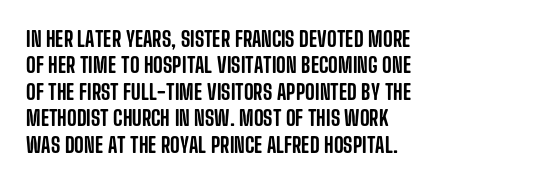
{"italic": "no", "underline": "no", "align": "left", "line_spacing": "normal", "line_spacing_ratio": 1.26, "letter_spacing": "normal", "letter_spacing_em": 0.0, "glyph_px": 21}
